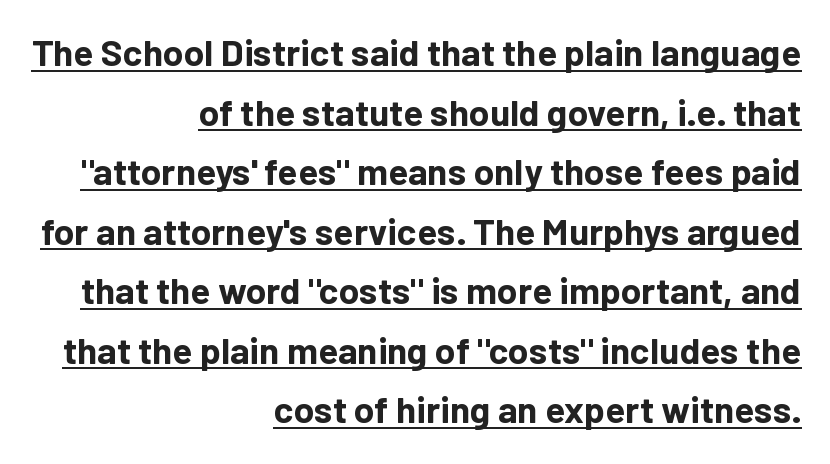
{"serif": "no", "italic": "no", "bold": "yes", "weight": "bold", "width": "normal", "stroke_contrast": "low", "x_height": "medium", "monospaced": "no", "underline": "yes", "align": "right", "line_spacing": "normal", "line_spacing_ratio": 1.61, "letter_spacing": "normal", "letter_spacing_em": 0.0, "glyph_px": 37}
